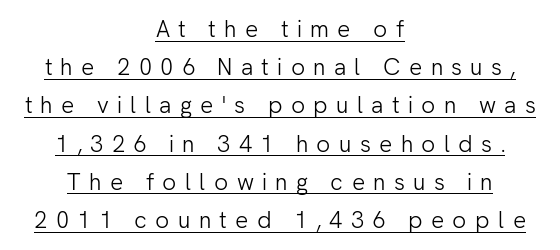
Q: Is the text bold? A: No.
Q: Is the text italic (slanted)? A: No, it is upright.
Q: Is the text underlined? A: Yes.
Q: How is the paragraph aligned? A: Centered.
Q: Is the spacing between letters normal or unusually wide? A: Unusually wide.
Q: Is the spacing between lines tight, normal or loose? A: Normal.
